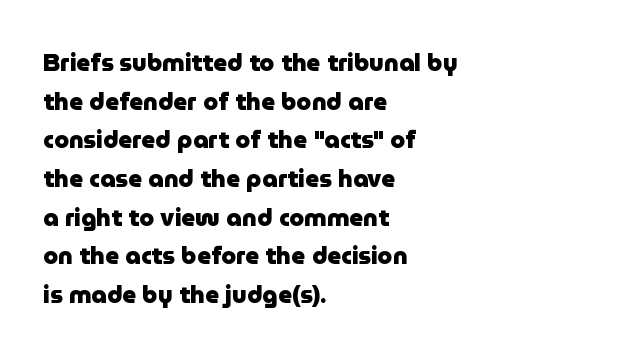
The image shows 24 px bold type, upright; set left-aligned, normal line spacing (1.61x), normal letter spacing, not underlined.
